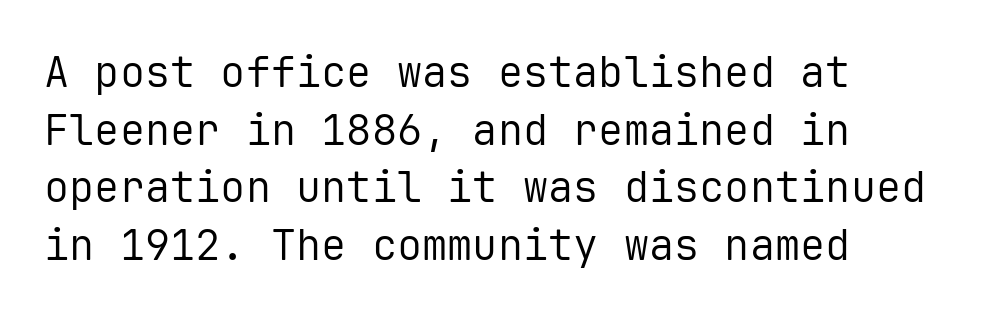
The image shows 42 px regular-weight sans-serif type, upright, monospaced; set normal line spacing (1.37x), normal letter spacing, not underlined; low stroke contrast and a medium x-height.
